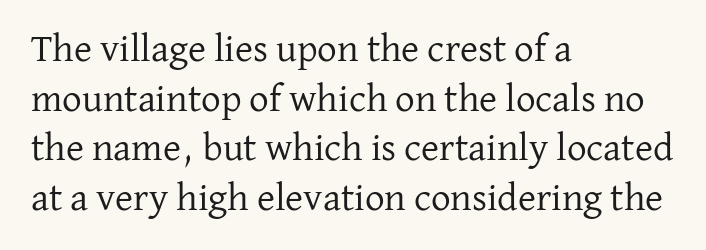
The image shows 39 px regular-weight serif type, upright; set left-aligned, normal line spacing (1.27x), normal letter spacing, not underlined; low stroke contrast and a medium x-height.
